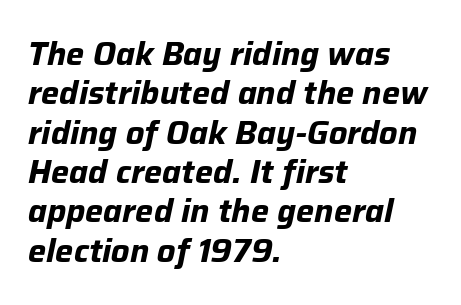
This rendering uses left alignment, leaving the right contour irregular. The face used here is proportionally spaced, like ordinary book or web type. Does the lettering tilt? It does — this is italic. Set as a true bold cut, around the 700 mark. Plain, unruled lines of type.
